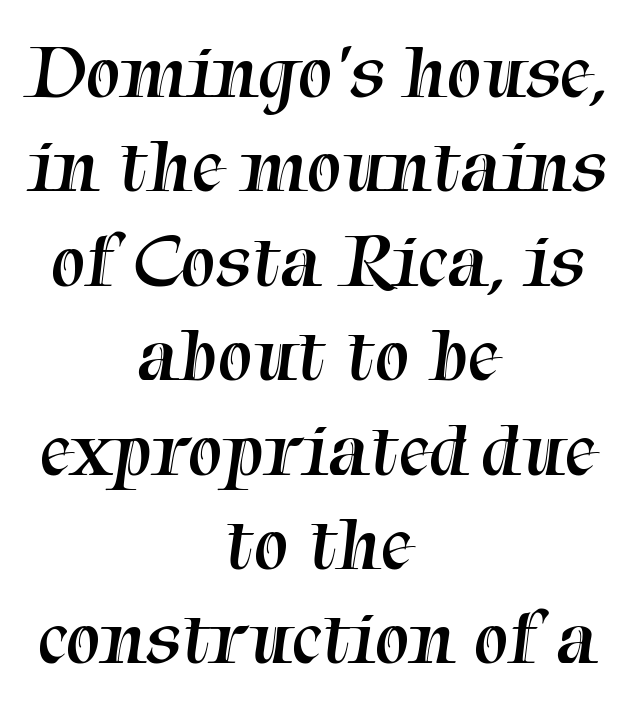
The image shows 78 px regular-weight serif type; set centered, line spacing 1.21x, normal letter spacing, not underlined; medium stroke contrast and a medium x-height.
